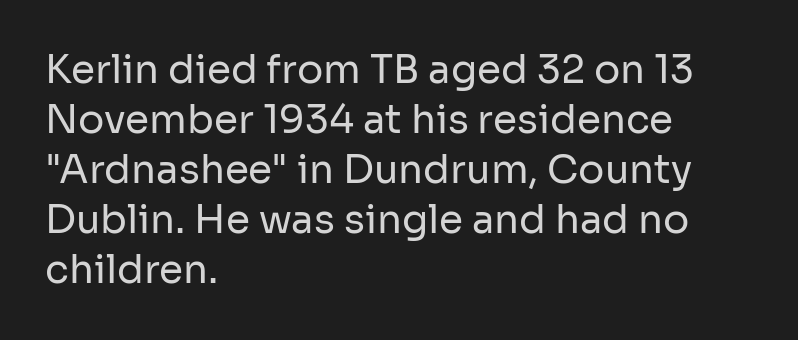
{"serif": "no", "italic": "no", "bold": "no", "weight": "regular", "width": "normal", "stroke_contrast": "low", "x_height": "medium", "monospaced": "no", "underline": "no", "align": "left", "line_spacing": "normal", "line_spacing_ratio": 1.28, "letter_spacing": "normal", "letter_spacing_em": 0.0, "glyph_px": 39}
